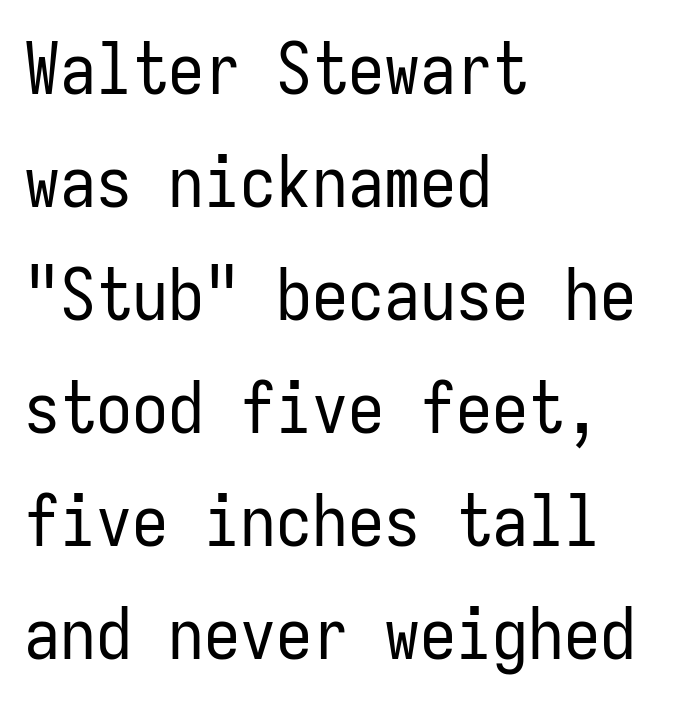
Quick note: underline off. Normally led — the rows are evenly, conventionally spaced. These lines are set flush left with a ragged right edge. Looks like terminal output: every glyph gets an equal slot.
